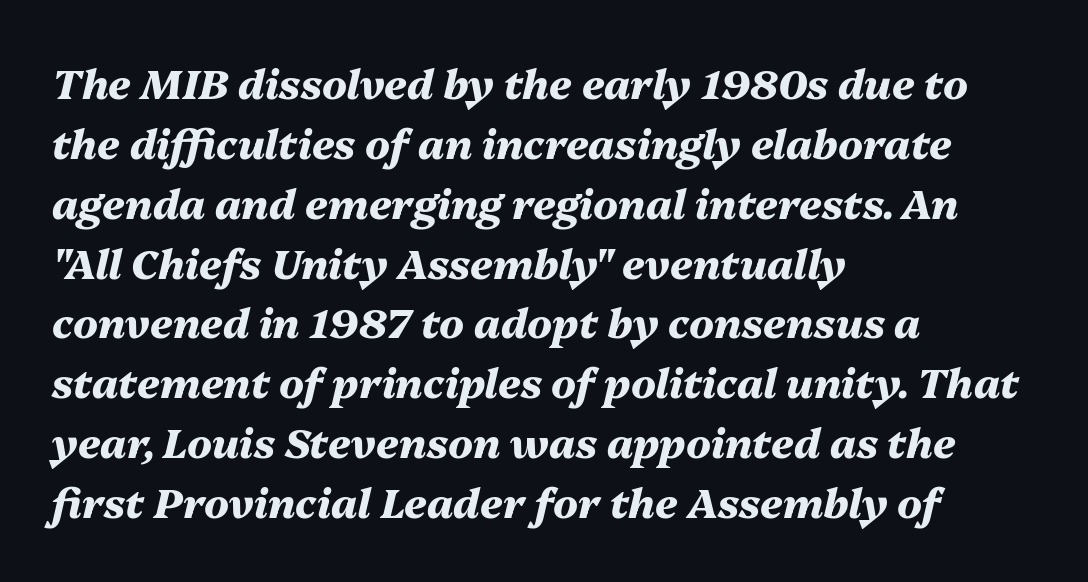
Q: Is the text bold? A: Yes.
Q: Is the text italic (slanted)? A: Yes, it leans right by about 13 degrees.
Q: Is the text underlined? A: No.
Q: How is the paragraph aligned? A: Left-aligned.
Q: Is the spacing between letters normal or unusually wide? A: Normal.
Q: Is the spacing between lines tight, normal or loose? A: Normal.
Q: Width (condensed, normal, or wide)? A: Normal.
Q: Stroke contrast? A: Medium.
Q: x-height? A: Medium.
Q: Monospaced? A: No.
